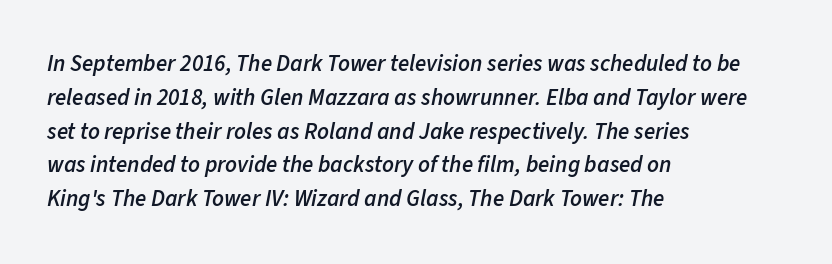
The image shows 23 px text type, italic (leaning right); set left-aligned, normal line spacing (1.47x), normal letter spacing, not underlined.
